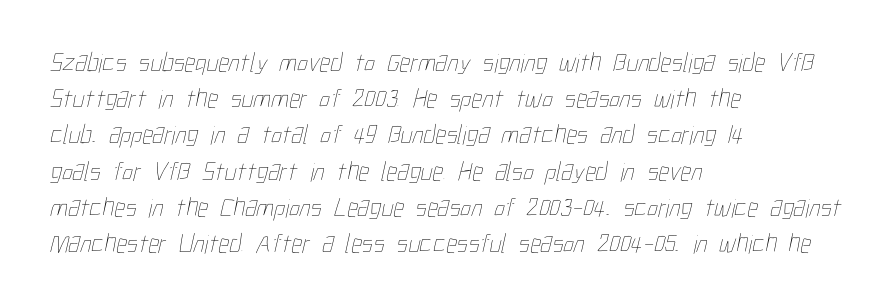
The image shows 27 px text type; set left-aligned, normal line spacing (1.34x), normal letter spacing, not underlined.
